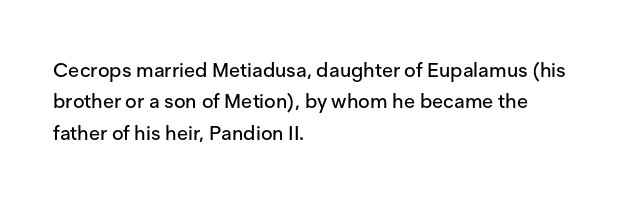
{"italic": "no", "underline": "no", "align": "left", "line_spacing": "normal", "line_spacing_ratio": 1.57, "letter_spacing": "normal", "letter_spacing_em": 0.0, "glyph_px": 20}
